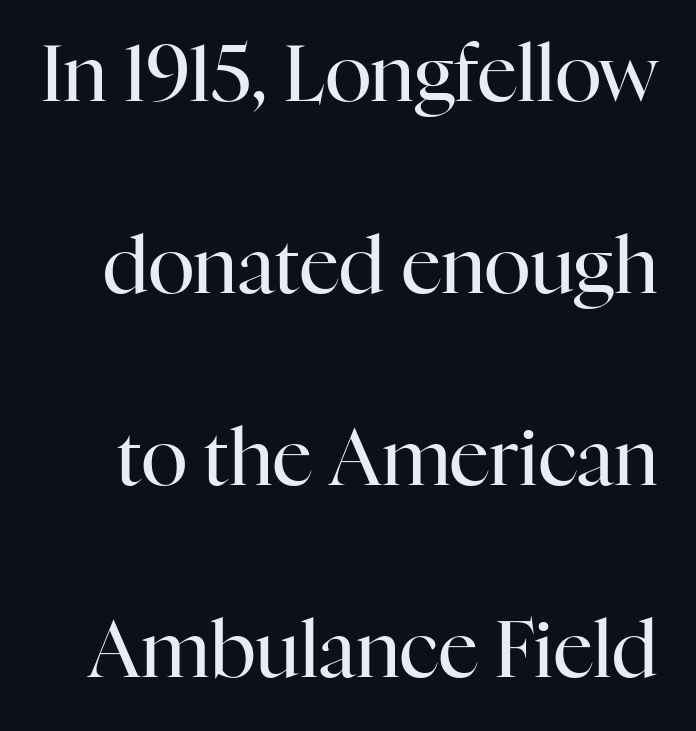
The image shows 78 px regular-weight serif type, upright; set loose line spacing (2.46x), normal letter spacing, not underlined; high stroke contrast and a medium x-height.
